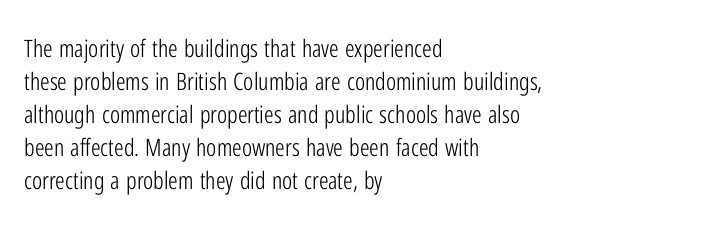
Q: Is the text bold? A: No.
Q: Is the text italic (slanted)? A: No, it is upright.
Q: Is the text underlined? A: No.
Q: How is the paragraph aligned? A: Left-aligned.
Q: Is the spacing between letters normal or unusually wide? A: Normal.
Q: Is the spacing between lines tight, normal or loose? A: Normal.
